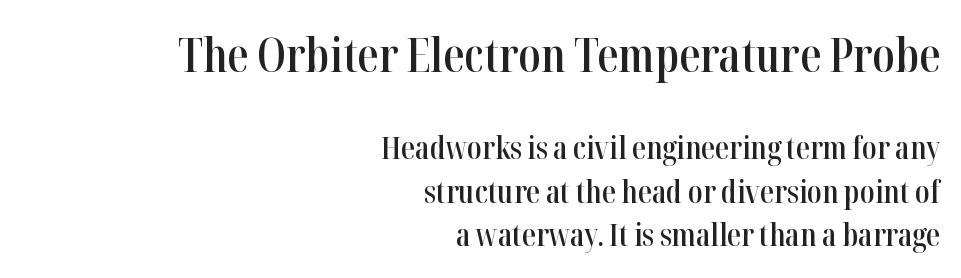
Q: Is the text bold? A: Semi-bold.
Q: Is the text italic (slanted)? A: No, it is upright.
Q: Is the typeface a serif or a sans-serif typeface? A: Serif.
Q: Is the text underlined? A: No.
Q: How is the paragraph aligned? A: Right-aligned.
Q: Is the spacing between letters normal or unusually wide? A: Normal.
Q: Is the spacing between lines tight, normal or loose? A: Normal.
Q: Which block of text is set in a larger size, the first (top) or the second (bottom)? A: The first (top) one.
Q: Width (condensed, normal, or wide)? A: Condensed.
Q: Stroke contrast? A: High.
Q: x-height? A: Medium.
Q: Monospaced? A: No.
